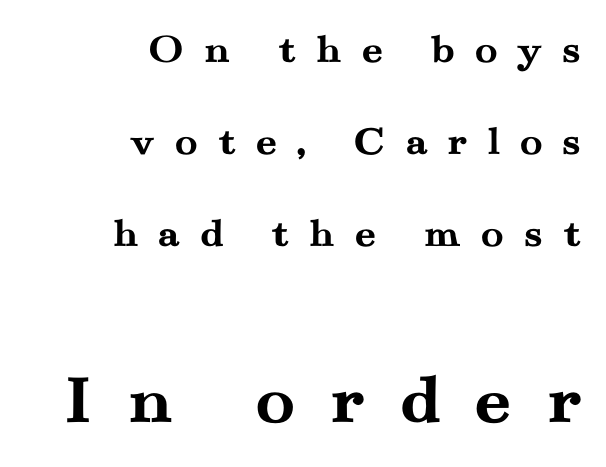
This rendering features lettering with no underline. Every row of glyphs terminates at an identical x-position on the right. Font category for this specimen: serif. You could not count columns in this text — the font is proportionally spaced. One glance says open: line gaps are wider than usual. The letterforms stand isolated, each surrounded by extra space.
